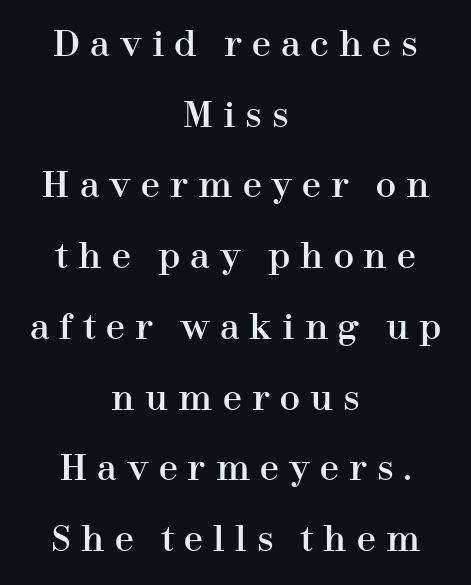
{"serif": "yes", "italic": "no", "width": "normal", "stroke_contrast": "high", "x_height": "medium", "monospaced": "no", "underline": "no", "align": "center", "line_spacing": "loose", "line_spacing_ratio": 2.08, "letter_spacing": "wide", "letter_spacing_em": 0.3, "glyph_px": 34}
